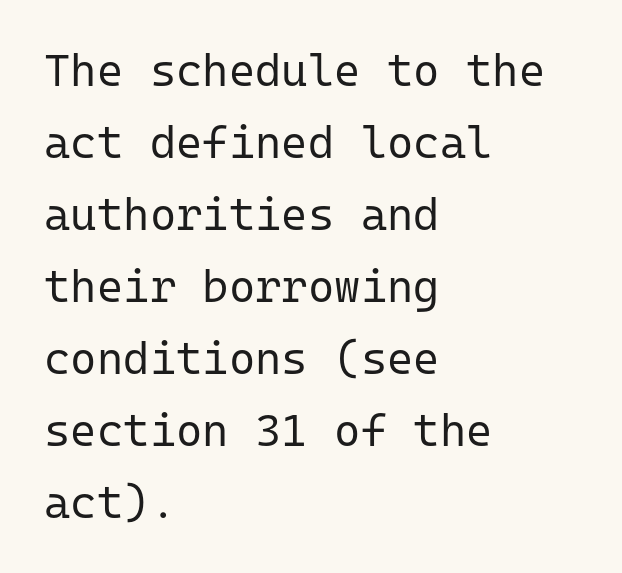
This sample uses an upright cut, with every glyph sitting square on the baseline. Students, note that the glyphs here touch the page at normal intervals. You could count columns in this text — the font is strictly monospaced. The paragraph has a hard left edge and a soft right edge. This reads as an unemphasized weight, regular at the heaviest.
